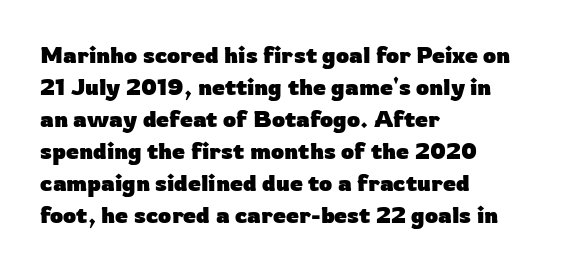
Q: Is the text bold? A: Yes.
Q: Is the text italic (slanted)? A: No, it is upright.
Q: Is the text underlined? A: No.
Q: How is the paragraph aligned? A: Left-aligned.
Q: Is the spacing between letters normal or unusually wide? A: Normal.
Q: Is the spacing between lines tight, normal or loose? A: Normal.
